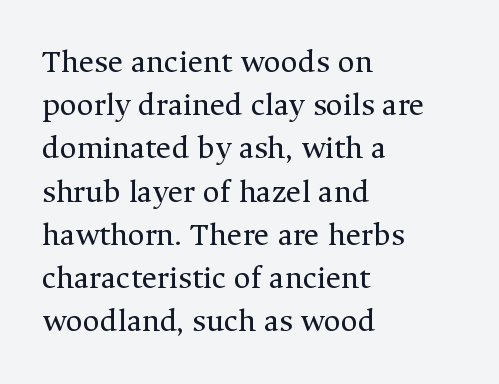
{"serif": "yes", "italic": "no", "bold": "no", "weight": "regular", "width": "normal", "stroke_contrast": "medium", "x_height": "medium", "monospaced": "no", "underline": "no", "align": "left", "line_spacing": "normal", "line_spacing_ratio": 1.31, "letter_spacing": "normal", "letter_spacing_em": 0.0, "glyph_px": 33}
